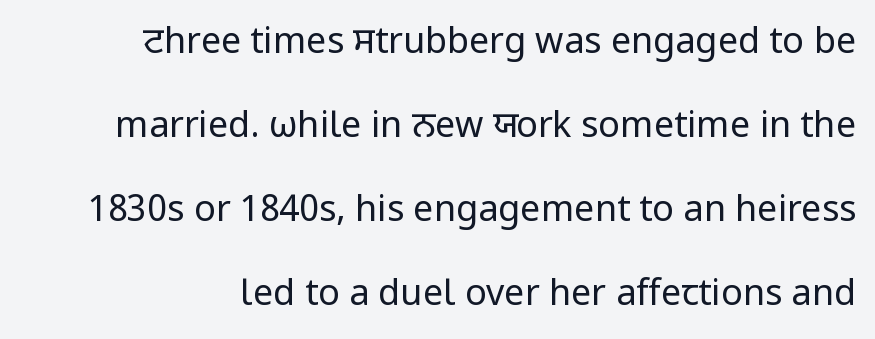
Look at the bottom of the vertical strokes: they stop flat, with no serifs. Do the characters align in a grid? No, the font is proportional. These lines were composed using upright roman letters. Heaviness? Minimal to ordinary, like unemphasized prose. Vertically, the passage feels expansive, rows floating well apart. Type without underlining.
